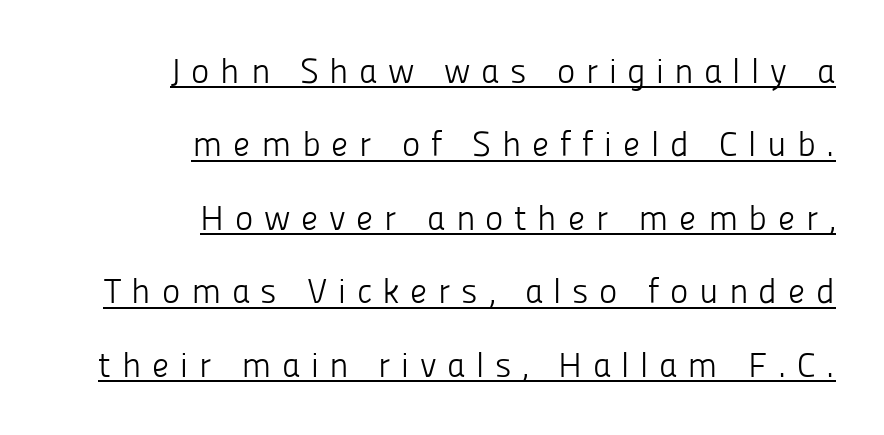
{"serif": "no", "italic": "no", "bold": "no", "weight": "light", "width": "normal", "stroke_contrast": "low", "x_height": "medium", "monospaced": "no", "underline": "yes", "align": "right", "line_spacing": "loose", "line_spacing_ratio": 2.1, "letter_spacing": "wide", "letter_spacing_em": 0.3, "glyph_px": 35}
